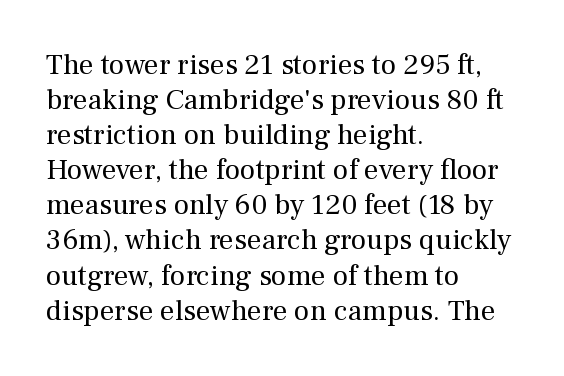
Q: Is the text bold? A: No.
Q: Is the text italic (slanted)? A: No, it is upright.
Q: Is the typeface a serif or a sans-serif typeface? A: Serif.
Q: Is the text underlined? A: No.
Q: How is the paragraph aligned? A: Left-aligned.
Q: Is the spacing between letters normal or unusually wide? A: Normal.
Q: Width (condensed, normal, or wide)? A: Normal.
Q: Stroke contrast? A: Medium.
Q: x-height? A: Medium.
Q: Monospaced? A: No.
